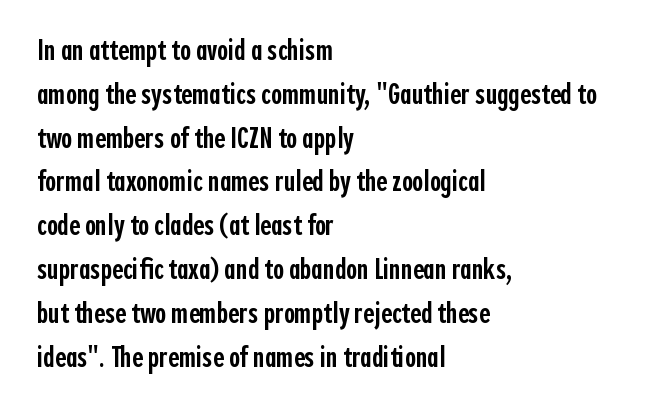
{"serif": "no", "italic": "no", "bold": "semi", "weight": "semibold", "width": "condensed", "x_height": "medium", "monospaced": "no", "underline": "no", "align": "left", "line_spacing": "normal", "line_spacing_ratio": 1.46, "letter_spacing": "normal", "letter_spacing_em": 0.0, "glyph_px": 30}
